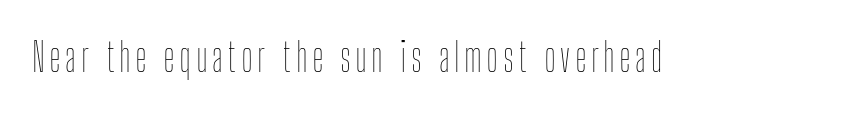
Is the stroke heavy? The answer is a plain regular-or-lighter. The space directly below the letters is spotless. Proportional: the letters do not fall into vertical columns. When letters stand straight like this, we call the style roman or upright.
